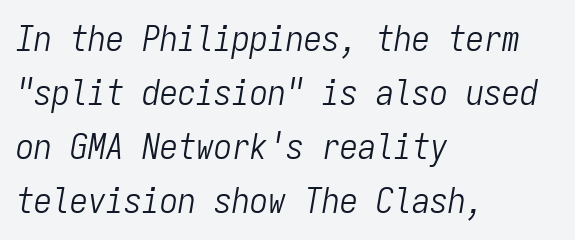
The image shows 36 px light, condensed type, italic (leaning right), monospaced; set left-aligned, normal line spacing (1.5x), normal letter spacing, not underlined; low stroke contrast and a medium x-height.
